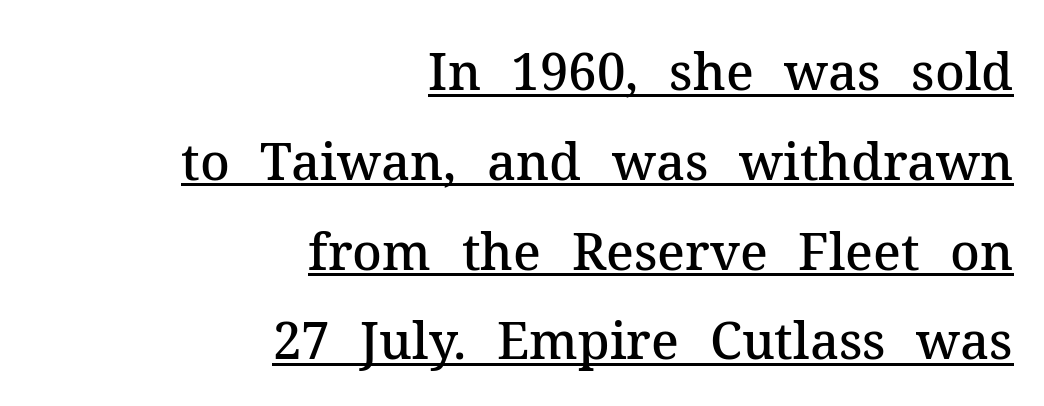
Q: Is the text bold? A: Semi-bold.
Q: Is the text italic (slanted)? A: No, it is upright.
Q: Is the typeface a serif or a sans-serif typeface? A: Serif.
Q: Is the text underlined? A: Yes.
Q: How is the paragraph aligned? A: Right-aligned.
Q: Is the spacing between letters normal or unusually wide? A: Normal.
Q: Width (condensed, normal, or wide)? A: Normal.
Q: Stroke contrast? A: Medium.
Q: x-height? A: Medium.
Q: Monospaced? A: No.
